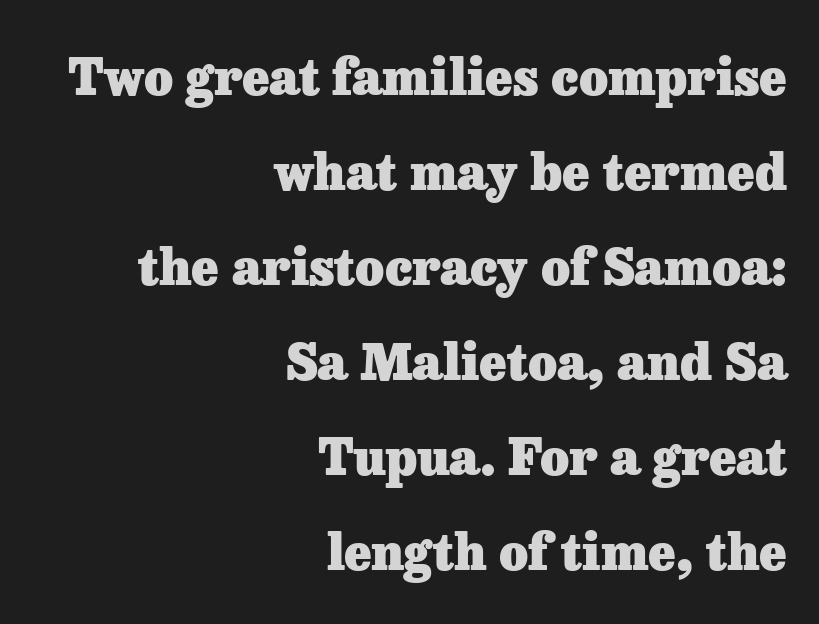
The image shows 50 px heavy serif type, upright; set right-aligned, loose line spacing (1.9x), normal letter spacing, not underlined; low stroke contrast and a medium x-height.
